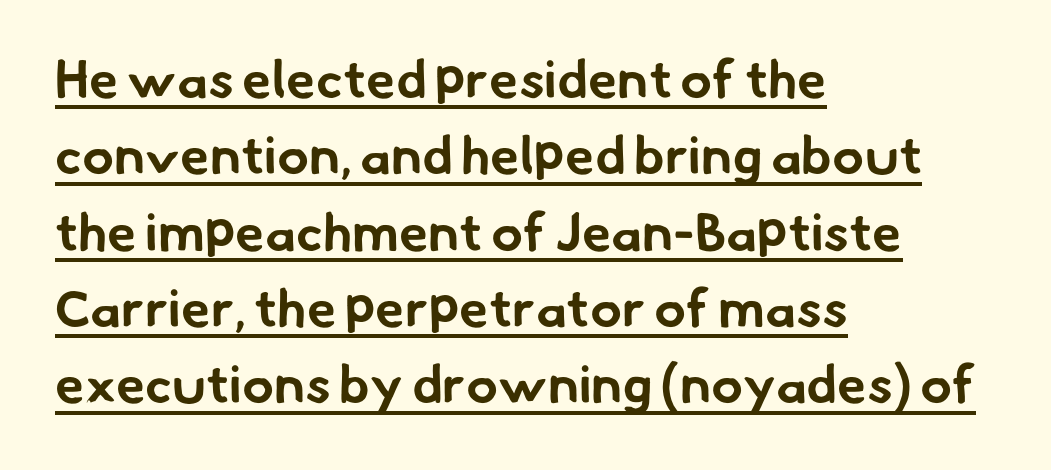
The rendering uses natural spacing where letterforms have individual widths. Serifs: no, the terminals of the letterforms are clean. Quick note: interline space is typical. Every word sits above its own underline. One-word summary of the alignment: left. You'd pick this weight for a headline — it's a proper bold.
